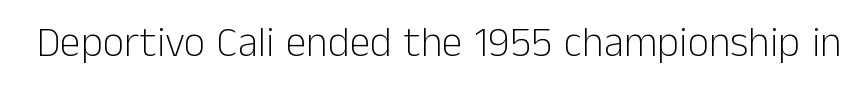
{"serif": "no", "italic": "no", "bold": "no", "weight": "light", "width": "normal", "stroke_contrast": "low", "x_height": "medium", "monospaced": "no", "underline": "no", "letter_spacing": "normal", "letter_spacing_em": 0.0, "glyph_px": 42}
